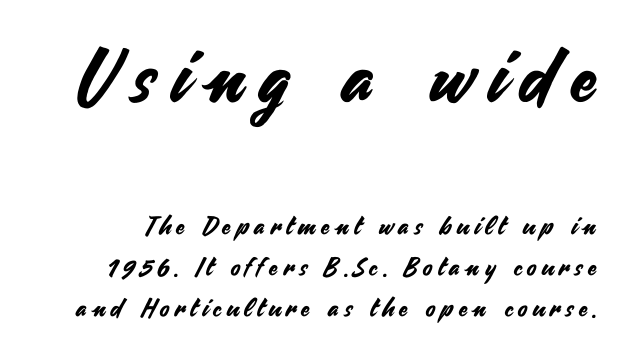
Q: Is the text italic (slanted)? A: Yes.
Q: Is the typeface a serif or a sans-serif typeface? A: Sans-serif.
Q: Is the text underlined? A: No.
Q: Is the spacing between letters normal or unusually wide? A: Unusually wide.
Q: Is the spacing between lines tight, normal or loose? A: Normal.
Q: Which block of text is set in a larger size, the first (top) or the second (bottom)? A: The first (top) one.
Q: Width (condensed, normal, or wide)? A: Normal.
Q: Stroke contrast? A: Medium.
Q: x-height? A: Small.
Q: Monospaced? A: No.
